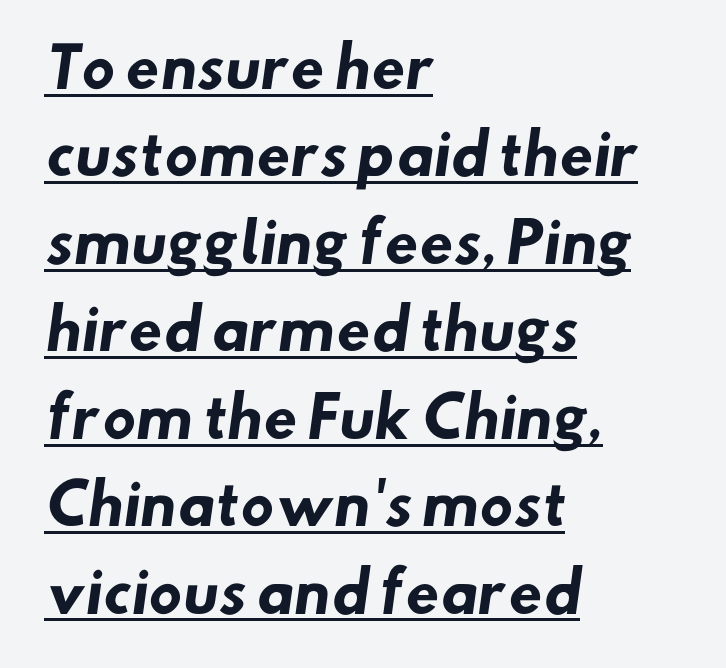
{"serif": "no", "bold": "yes", "weight": "heavy", "width": "normal", "stroke_contrast": "low", "x_height": "small", "monospaced": "no", "underline": "yes", "align": "left", "line_spacing": "normal", "line_spacing_ratio": 1.59, "letter_spacing": "normal", "letter_spacing_em": 0.0, "glyph_px": 55}
